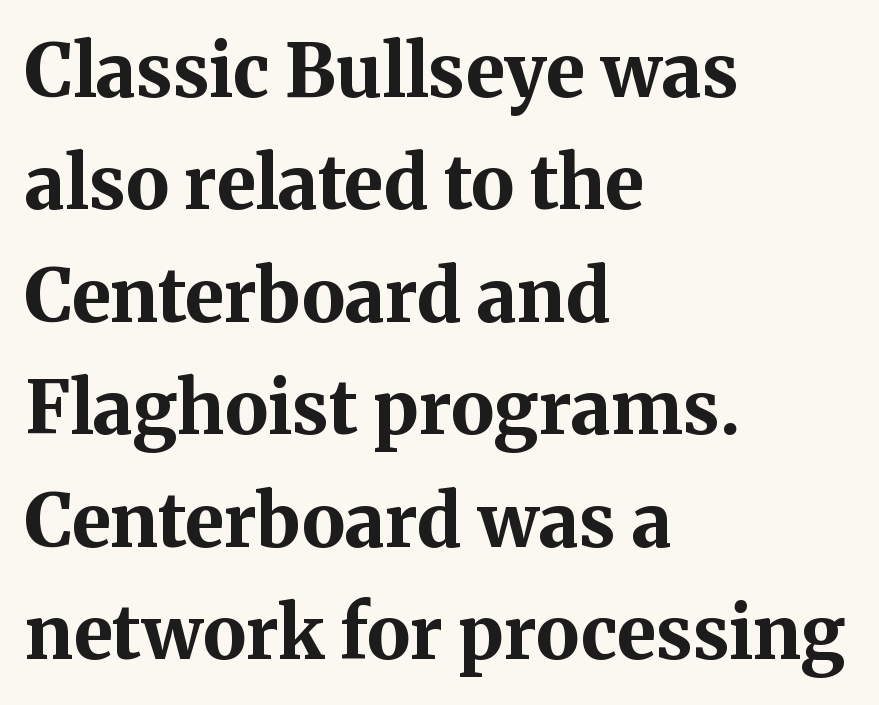
Q: Is the text bold? A: Yes.
Q: Is the text italic (slanted)? A: No, it is upright.
Q: Is the typeface a serif or a sans-serif typeface? A: Serif.
Q: Is the text underlined? A: No.
Q: How is the paragraph aligned? A: Left-aligned.
Q: Is the spacing between letters normal or unusually wide? A: Normal.
Q: Is the spacing between lines tight, normal or loose? A: Normal.
Q: Width (condensed, normal, or wide)? A: Normal.
Q: Stroke contrast? A: Medium.
Q: x-height? A: Medium.
Q: Monospaced? A: No.
